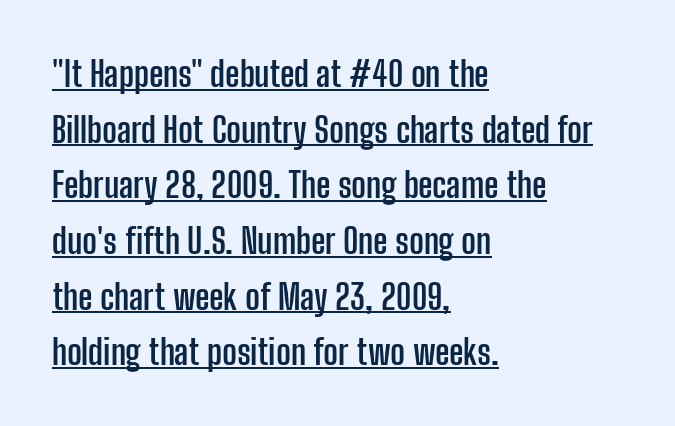
Between one letter and the next there's only the usual sliver of space. Descenders here cross a horizontal rule under the line. Which margin do the lines hug? The left one — the right edge is uneven. Serif or sans? Sans — the stroke terminals are bare.
